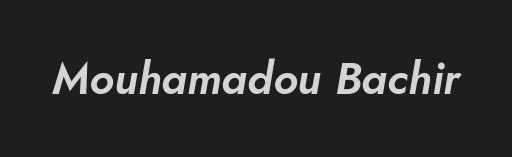
{"italic": "yes", "lean": "right", "slant_degrees": 5, "width": "normal", "stroke_contrast": "low", "x_height": "small", "monospaced": "no", "underline": "no", "letter_spacing": "normal", "letter_spacing_em": 0.0, "glyph_px": 44}
